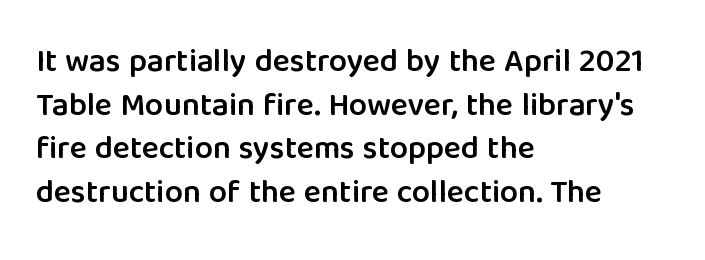
The image shows 32 px semibold sans-serif type, upright; set left-aligned, normal line spacing (1.36x), normal letter spacing, not underlined; low stroke contrast and a medium x-height.
